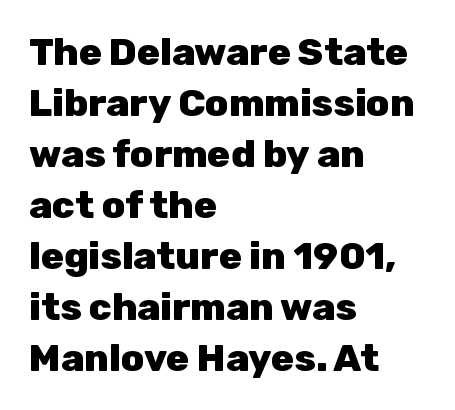
{"serif": "no", "italic": "no", "bold": "yes", "weight": "heavy", "width": "normal", "stroke_contrast": "low", "x_height": "medium", "monospaced": "no", "underline": "no", "align": "left", "line_spacing": "normal", "line_spacing_ratio": 1.34, "letter_spacing": "normal", "letter_spacing_em": 0.0, "glyph_px": 38}
